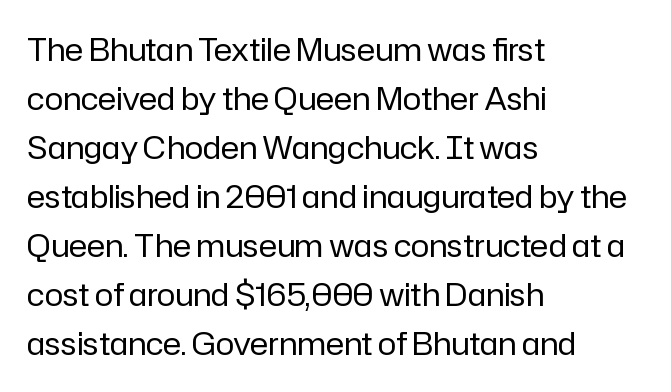
Do the letters lean? They stand straight. Baseline-to-baseline distance is the conventional proportion of letter height. Check where the strokes stop: nothing finishes them off — pure sans. The strip under each line holds only bare page. The typeface has the unassuming heft of standard copy or less.
